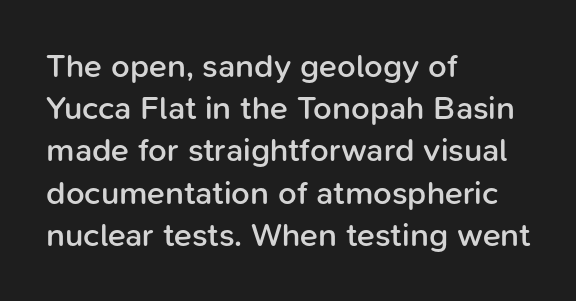
The image shows 33 px semibold sans-serif type, upright; set left-aligned, normal line spacing (1.28x), normal letter spacing, not underlined; low stroke contrast and a medium x-height.
